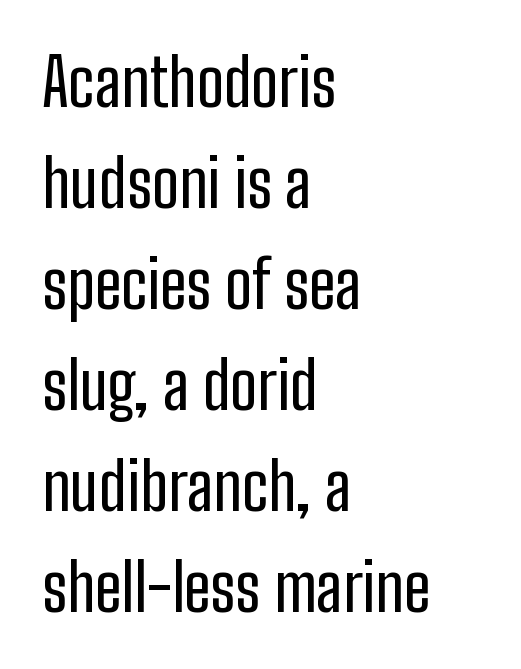
If you drew a ruler down the left edge, every line would touch it. Letters rest on an invisible, unmarked baseline. The characters display no serif detailing; their extremities are plain. The type sits square on the baseline with zero lean. Note the varied advance widths — an 'i' is clearly narrower than an 'm'. No extra tracking has been applied to these lines.
